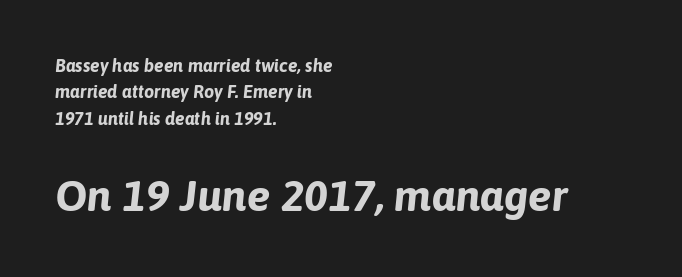
{"italic": "yes", "lean": "right", "slant_degrees": 6, "bold": "yes", "weight": "bold", "width": "normal", "stroke_contrast": "low", "x_height": "medium", "monospaced": "no", "underline": "no", "align": "left", "line_spacing": "normal", "line_spacing_ratio": 1.46, "letter_spacing": "normal", "letter_spacing_em": 0.0, "larger_block": "second", "size_ratio": 2.44, "glyph_px": 44}
